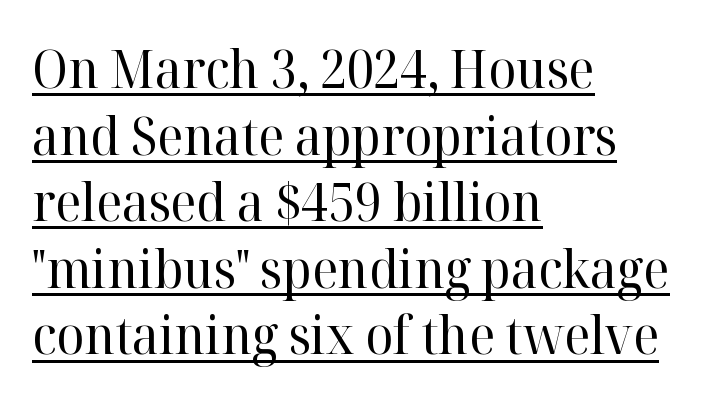
{"serif": "yes", "italic": "no", "bold": "no", "weight": "regular", "width": "normal", "stroke_contrast": "high", "x_height": "medium", "monospaced": "no", "underline": "yes", "align": "left", "line_spacing": "normal", "line_spacing_ratio": 1.28, "letter_spacing": "normal", "letter_spacing_em": 0.0, "glyph_px": 52}
